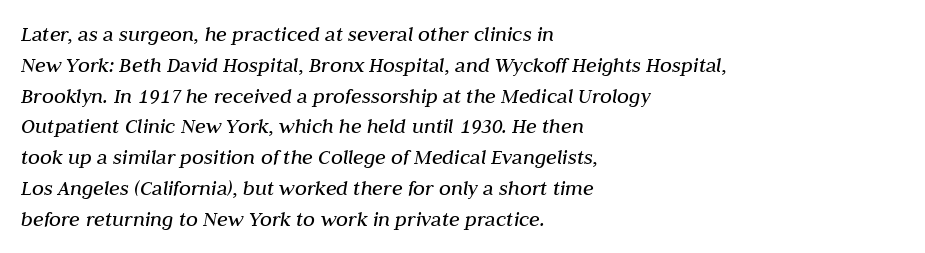
Q: Is the text bold? A: No.
Q: Is the text italic (slanted)? A: Yes, it leans right by about 10 degrees.
Q: Is the text underlined? A: No.
Q: How is the paragraph aligned? A: Left-aligned.
Q: Is the spacing between letters normal or unusually wide? A: Normal.
Q: Is the spacing between lines tight, normal or loose? A: Normal.
